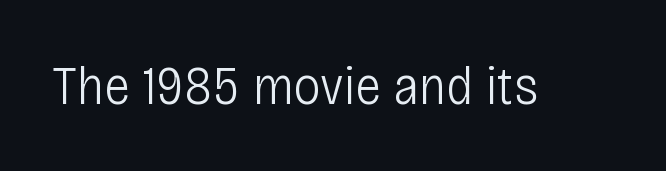
These lines are rendered in a variable-pitch font. Is the stroke heavy? The answer is a plain regular-or-lighter. Only glyphs here, with clear space below each row. Does extra space separate the letters? No, they use regular spacing.
